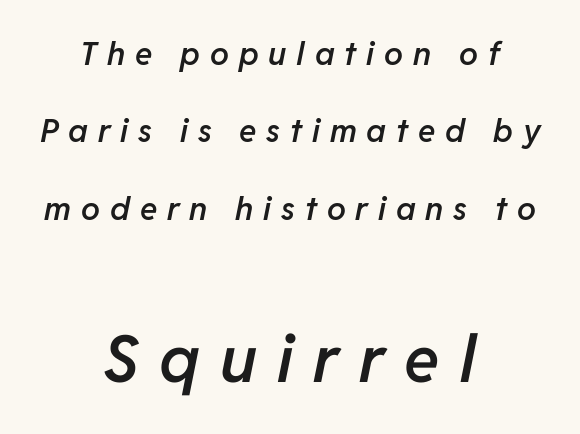
Q: Is the text bold? A: Semi-bold.
Q: Is the text italic (slanted)? A: Yes, it leans right by about 11 degrees.
Q: Is the text underlined? A: No.
Q: How is the paragraph aligned? A: Centered.
Q: Is the spacing between letters normal or unusually wide? A: Unusually wide.
Q: Is the spacing between lines tight, normal or loose? A: Loose.
Q: Which block of text is set in a larger size, the first (top) or the second (bottom)? A: The second (bottom) one.
Q: Width (condensed, normal, or wide)? A: Normal.
Q: Stroke contrast? A: Low.
Q: x-height? A: Medium.
Q: Monospaced? A: No.
